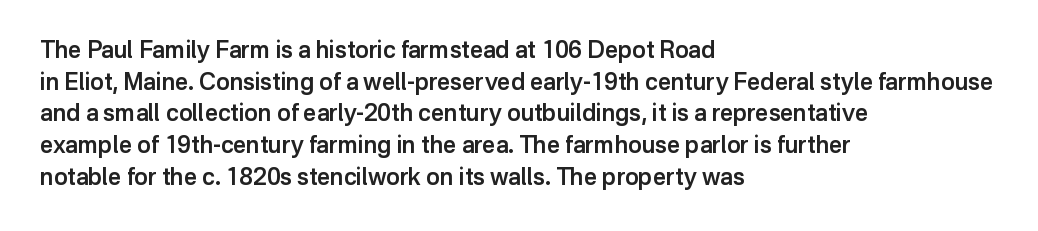
Q: Is the text bold? A: Semi-bold.
Q: Is the text italic (slanted)? A: No, it is upright.
Q: Is the text underlined? A: No.
Q: How is the paragraph aligned? A: Left-aligned.
Q: Is the spacing between letters normal or unusually wide? A: Normal.
Q: Is the spacing between lines tight, normal or loose? A: Normal.
